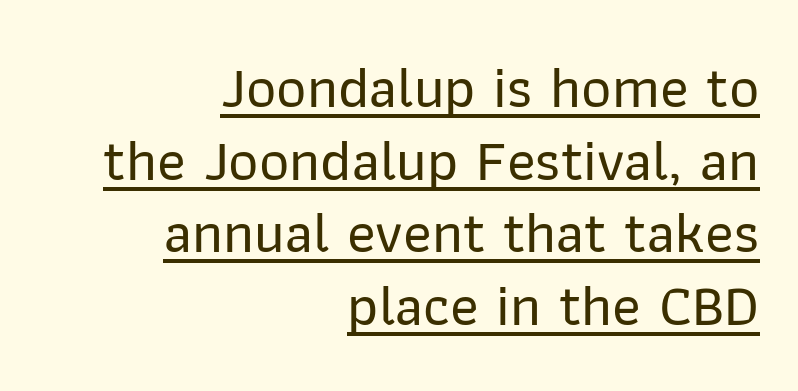
The image shows 59 px sans-serif type, upright; set right-aligned, line spacing 1.23x, normal letter spacing, underlined; low stroke contrast and a medium x-height.
